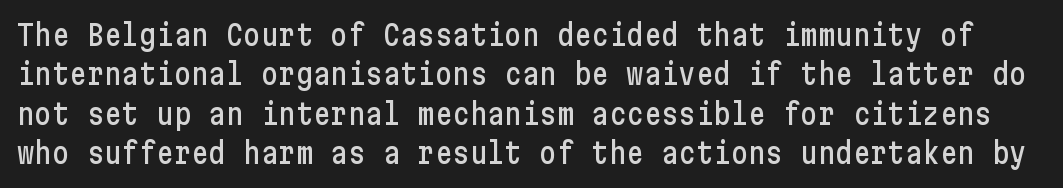
{"serif": "no", "italic": "no", "width": "condensed", "stroke_contrast": "low", "x_height": "medium", "underline": "no", "line_spacing": "normal", "line_spacing_ratio": 1.36, "letter_spacing": "normal", "letter_spacing_em": 0.0, "glyph_px": 29}
